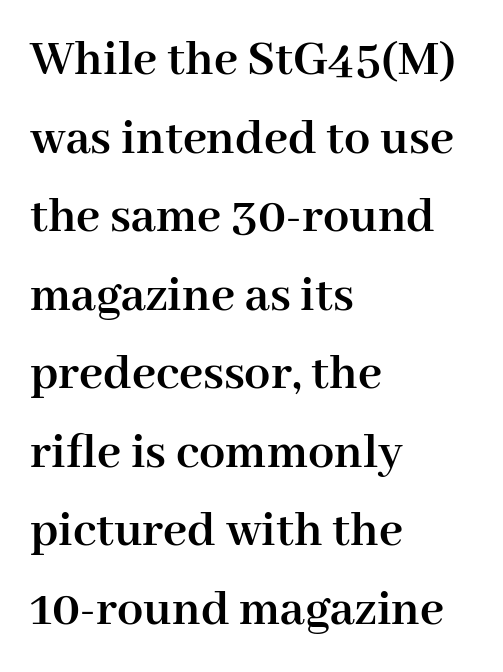
The image shows 52 px semibold serif type, upright; set left-aligned, normal line spacing (1.51x), normal letter spacing, not underlined; high stroke contrast and a medium x-height.
